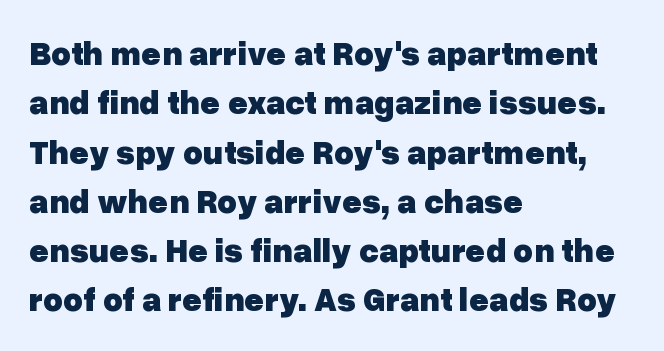
These lines carry a lot of weight — the face is fully bold. The glyphs in this specimen are sans serif. These lines are set flush left with a ragged right edge. Posture: straight, roman, zero tilt. Lines of text with bare space underneath. Short note: letters normally spaced.
